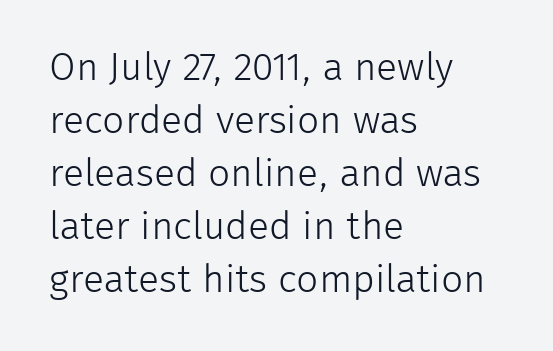
The type family on display is of the sans-serif kind. Each row of text sits above clean, open space. Where is the straight margin? On the left. The face used here is proportionally spaced, like ordinary book or web type. Regular leading. Italic? Not at all — the glyphs are vertical.
